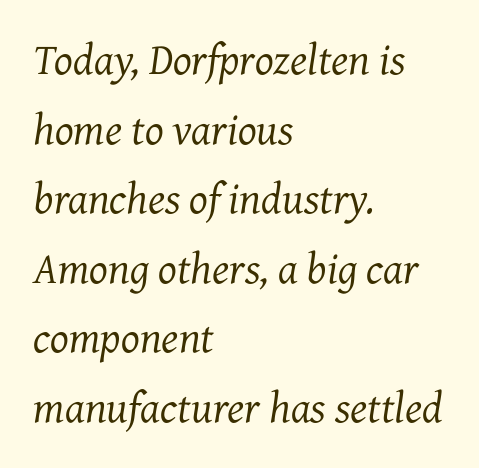
Q: Is the text bold? A: No.
Q: Is the text italic (slanted)? A: Yes, it leans right by about 7 degrees.
Q: Is the typeface a serif or a sans-serif typeface? A: Serif.
Q: Is the text underlined? A: No.
Q: How is the paragraph aligned? A: Left-aligned.
Q: Is the spacing between letters normal or unusually wide? A: Normal.
Q: Is the spacing between lines tight, normal or loose? A: Normal.
Q: Width (condensed, normal, or wide)? A: Normal.
Q: Stroke contrast? A: Medium.
Q: x-height? A: Medium.
Q: Monospaced? A: No.
